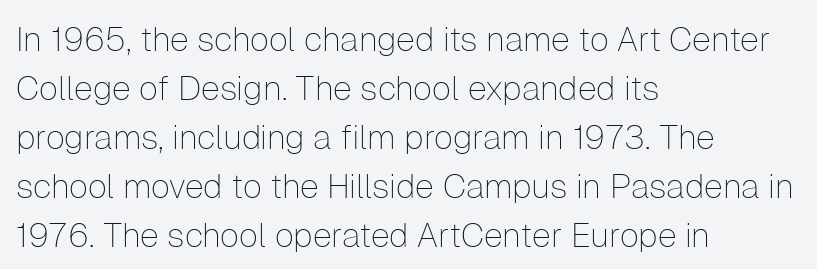
{"serif": "no", "italic": "no", "bold": "no", "weight": "thin", "width": "normal", "stroke_contrast": "low", "x_height": "medium", "monospaced": "no", "underline": "no", "align": "left", "line_spacing": "normal", "line_spacing_ratio": 1.44, "letter_spacing": "normal", "letter_spacing_em": 0.0, "glyph_px": 34}
